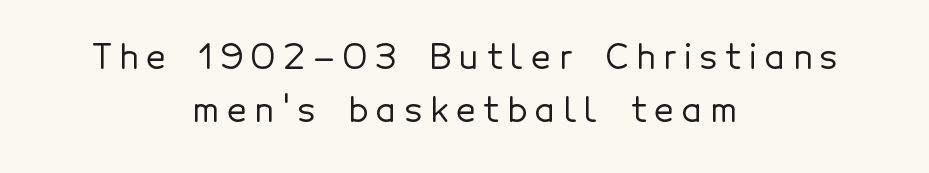
These lines were composed using upright roman letters. Type without underlining. You could not count columns in this text — the font is proportionally spaced. The vertical gap from one line to the next is medium. Honestly, the letter spacing is so wide it's the main thing you notice.
